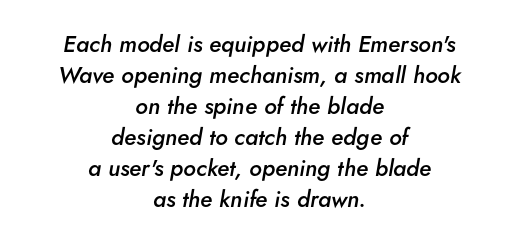
The baseline area is clear. Notice how the passage keeps no hard edge, just a central spine. Designer's note — italics engaged. There is no visible air inserted between adjacent glyphs. Is there much room between lines? A standard amount, neither cramped nor airy. Firm but not heavy-handed strokes: this text is semibold.
